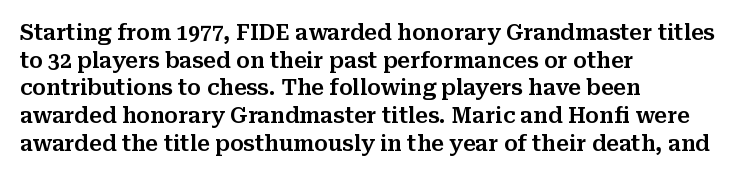
Every character sits straight up, as roman type does. Decoration check: the copy has no underline. A normal amount of white space separates one row of letters from the next. The passage shown has conventional tracking throughout.
